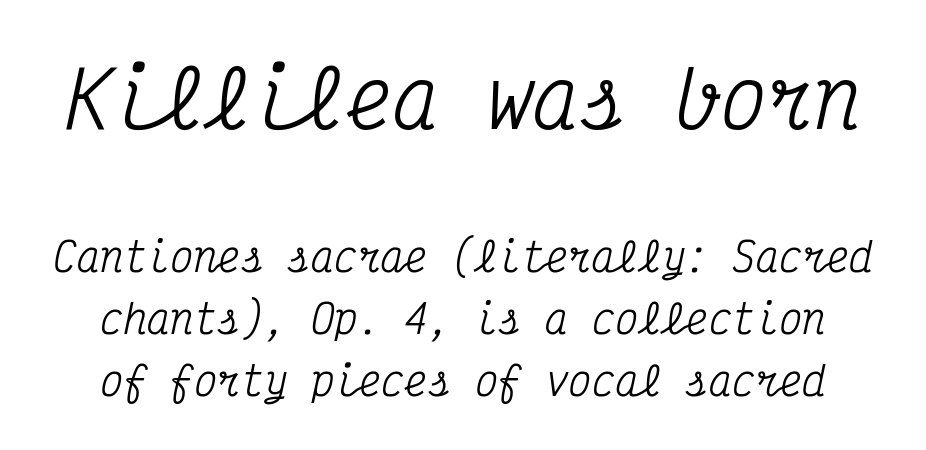
Q: Is the text italic (slanted)? A: Yes, it leans right by about 12 degrees.
Q: Is the typeface a serif or a sans-serif typeface? A: Serif.
Q: Is the text underlined? A: No.
Q: Is the spacing between letters normal or unusually wide? A: Normal.
Q: Is the spacing between lines tight, normal or loose? A: Normal.
Q: Which block of text is set in a larger size, the first (top) or the second (bottom)? A: The first (top) one.
Q: Width (condensed, normal, or wide)? A: Condensed.
Q: Stroke contrast? A: Medium.
Q: x-height? A: Medium.
Q: Monospaced? A: Yes.
